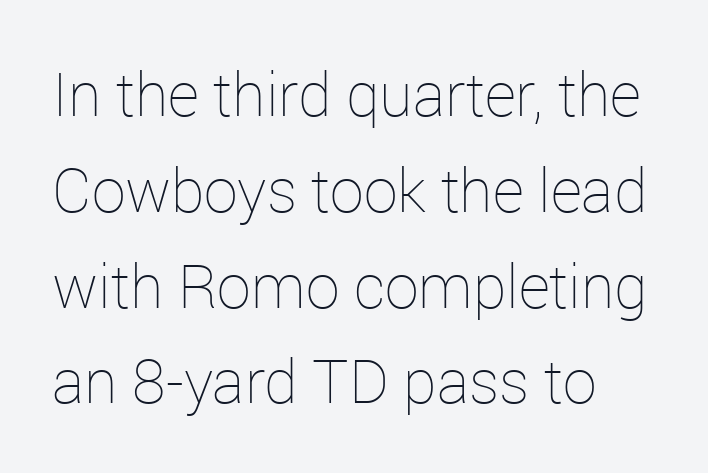
Does the lettering tilt? It doesn't — this is upright. The weight would be labelled regular, book, light, or lighter still. Note the varied advance widths — an 'i' is clearly narrower than an 'm'. Short note: letters normally spaced.
